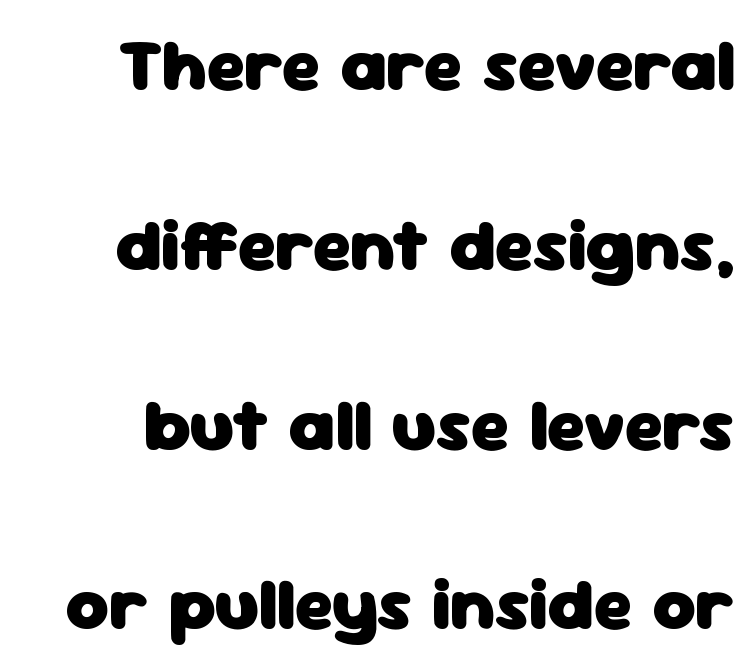
The image shows 74 px heavy sans-serif type, upright; set loose line spacing (2.43x), normal letter spacing, not underlined; low stroke contrast and a medium x-height.
